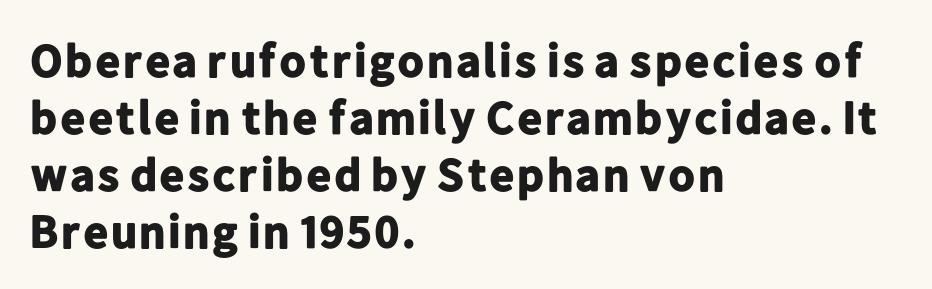
The image shows 47 px bold sans-serif type, upright; set left-aligned, line spacing 1.21x, normal letter spacing, not underlined; low stroke contrast and a medium x-height.
